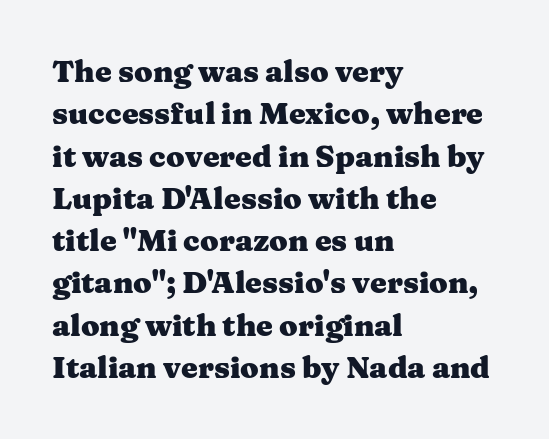
Horizontal bands of white between lines are of average thickness. Posture: straight, roman, zero tilt. Short and long lines alike share a common starting point at left. Look at the bottom of the vertical strokes: they flare into serifs here. Summary of weight: heavy, a full bold. Look at the tracking — it's just the regular setting, nothing added.
